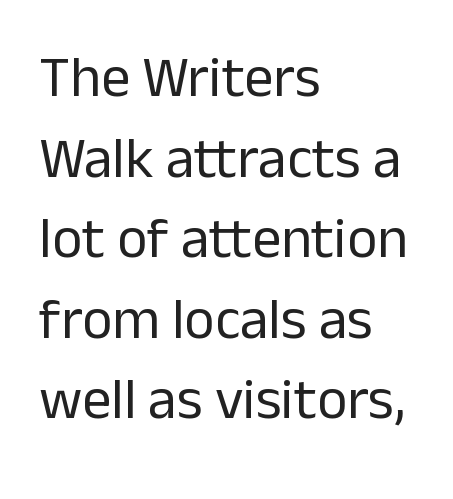
{"serif": "no", "italic": "no", "bold": "no", "weight": "regular", "width": "normal", "stroke_contrast": "low", "x_height": "medium", "monospaced": "no", "underline": "no", "align": "left", "line_spacing": "normal", "line_spacing_ratio": 1.39, "letter_spacing": "normal", "letter_spacing_em": 0.0, "glyph_px": 58}
